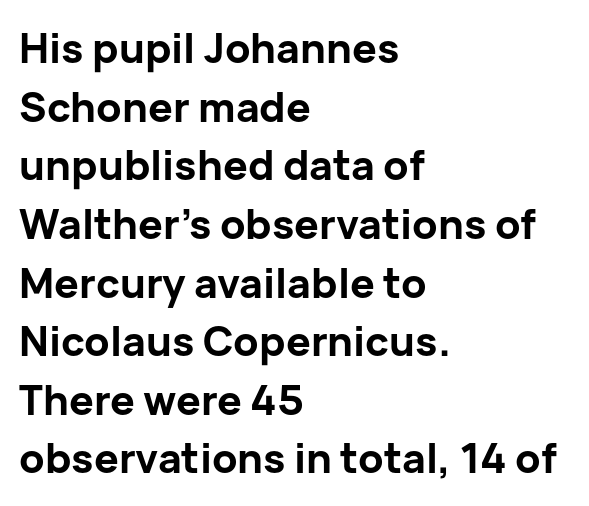
Q: Is the text bold? A: Yes.
Q: Is the text italic (slanted)? A: No, it is upright.
Q: Is the typeface a serif or a sans-serif typeface? A: Sans-serif.
Q: Is the text underlined? A: No.
Q: How is the paragraph aligned? A: Left-aligned.
Q: Is the spacing between letters normal or unusually wide? A: Normal.
Q: Is the spacing between lines tight, normal or loose? A: Normal.
Q: Width (condensed, normal, or wide)? A: Normal.
Q: Stroke contrast? A: Low.
Q: x-height? A: Medium.
Q: Monospaced? A: No.
